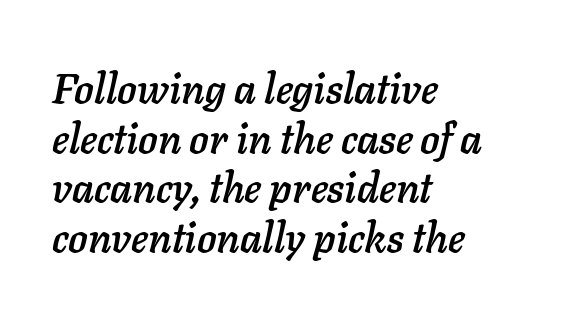
Line starts are locked; line ends wander. The letters advance in unequal steps, a hallmark of proportional type. Only glyphs here, with clear space below each row. The letters sit at their default tracking, neither squeezed nor spread. Tall strokes in this sample are angled rather than plumb.
